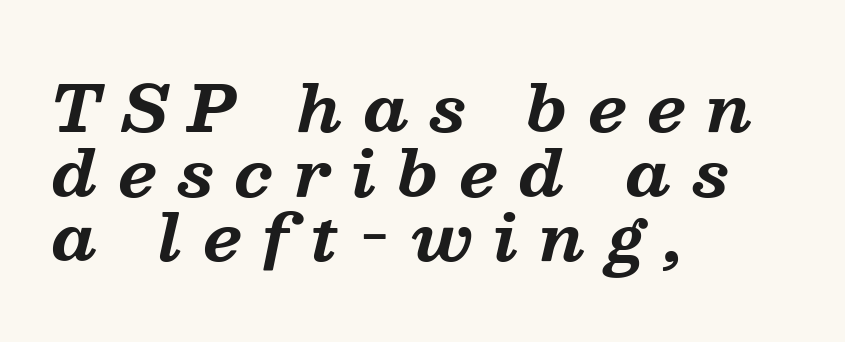
The image shows 64 px bold serif type, italic (leaning right); set left-aligned, tight line spacing (1.01x), unusually wide letter spacing (+0.33 em), not underlined; medium stroke contrast and a medium x-height.
